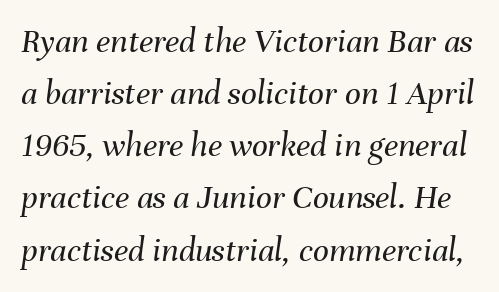
The image shows 35 px regular-weight type, italic (leaning right); set normal line spacing (1.49x), normal letter spacing, not underlined; medium stroke contrast and a medium x-height.
